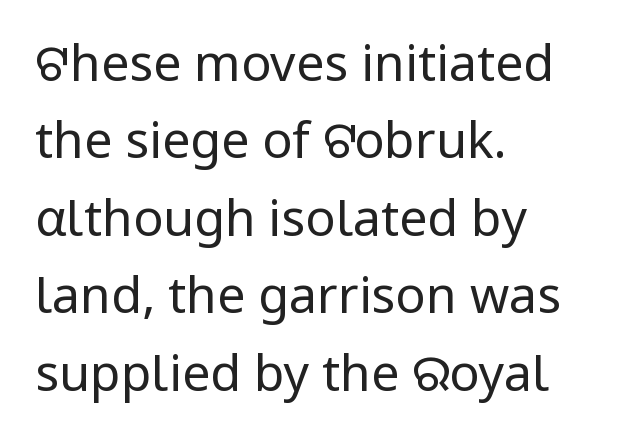
The image shows 50 px regular-weight sans-serif type, upright; set left-aligned, normal line spacing (1.55x), normal letter spacing, not underlined; low stroke contrast and a medium x-height.
